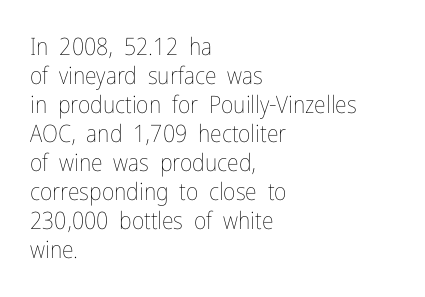
{"italic": "no", "bold": "no", "underline": "no", "align": "left", "line_spacing_ratio": 1.21, "letter_spacing": "normal", "letter_spacing_em": 0.0, "glyph_px": 24}
